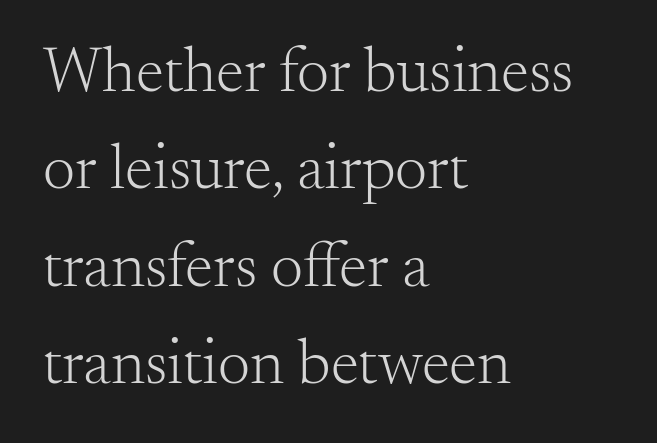
Q: Is the text bold? A: No.
Q: Is the text italic (slanted)? A: No, it is upright.
Q: Is the typeface a serif or a sans-serif typeface? A: Serif.
Q: Is the text underlined? A: No.
Q: How is the paragraph aligned? A: Left-aligned.
Q: Is the spacing between letters normal or unusually wide? A: Normal.
Q: Is the spacing between lines tight, normal or loose? A: Normal.
Q: Width (condensed, normal, or wide)? A: Normal.
Q: Stroke contrast? A: Medium.
Q: x-height? A: Small.
Q: Monospaced? A: No.
